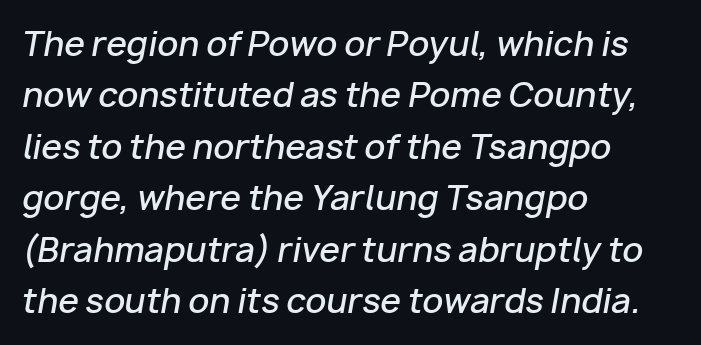
Nobody drew a line under any word here. The rendering anchors every line to the left-hand side. This sample keeps an unexceptional amount of space between lines. A typesetter would call this zero additional tracking. Think of a printed novel: that variable character pitch is what you see here.
